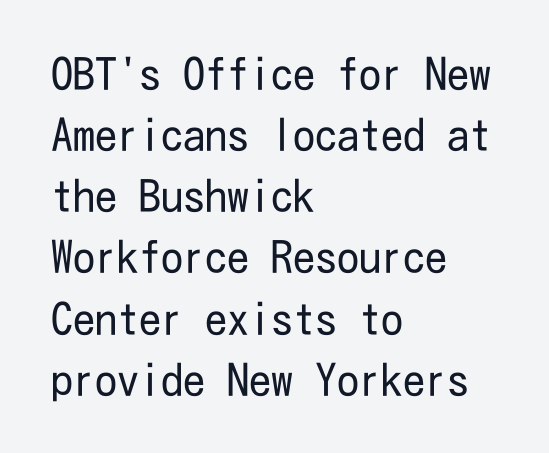
{"serif": "no", "italic": "no", "bold": "no", "weight": "regular", "width": "condensed", "stroke_contrast": "low", "x_height": "medium", "underline": "no", "align": "left", "line_spacing": "normal", "line_spacing_ratio": 1.39, "letter_spacing": "normal", "letter_spacing_em": 0.0, "glyph_px": 44}
